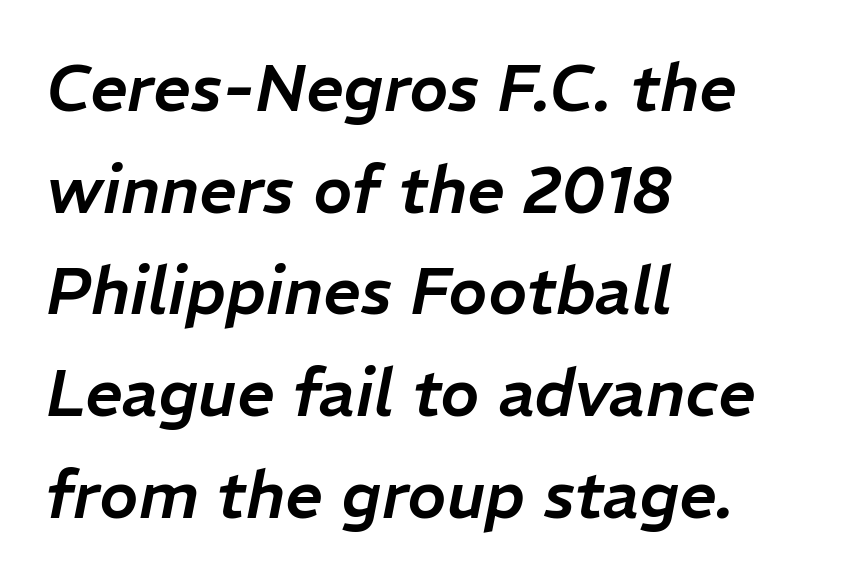
The image shows 66 px text type, italic (leaning right); set left-aligned, normal line spacing (1.54x), normal letter spacing, not underlined; low stroke contrast and a medium x-height.
